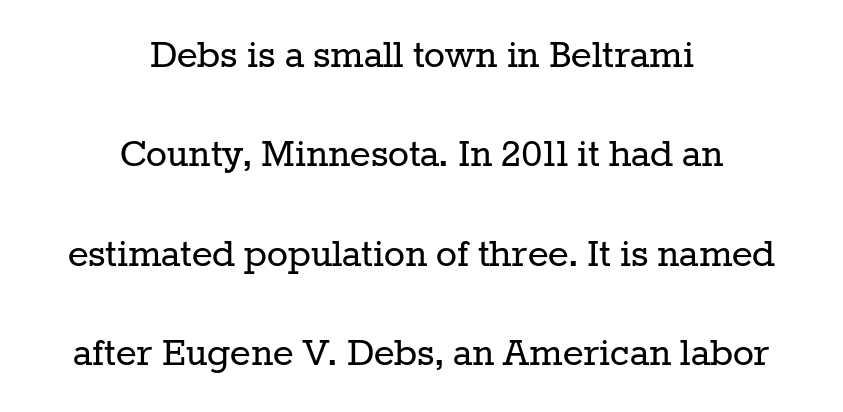
The image shows 44 px regular-weight serif type, upright; set centered, loose line spacing (2.26x), normal letter spacing, not underlined; low stroke contrast and a medium x-height.
